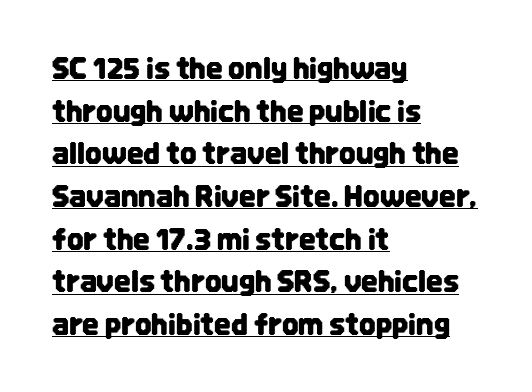
Q: Is the text italic (slanted)? A: No, it is upright.
Q: Is the typeface a serif or a sans-serif typeface? A: Sans-serif.
Q: Is the text underlined? A: Yes.
Q: How is the paragraph aligned? A: Left-aligned.
Q: Is the spacing between letters normal or unusually wide? A: Normal.
Q: Is the spacing between lines tight, normal or loose? A: Normal.
Q: Width (condensed, normal, or wide)? A: Condensed.
Q: Stroke contrast? A: Low.
Q: x-height? A: Large.
Q: Monospaced? A: No.
